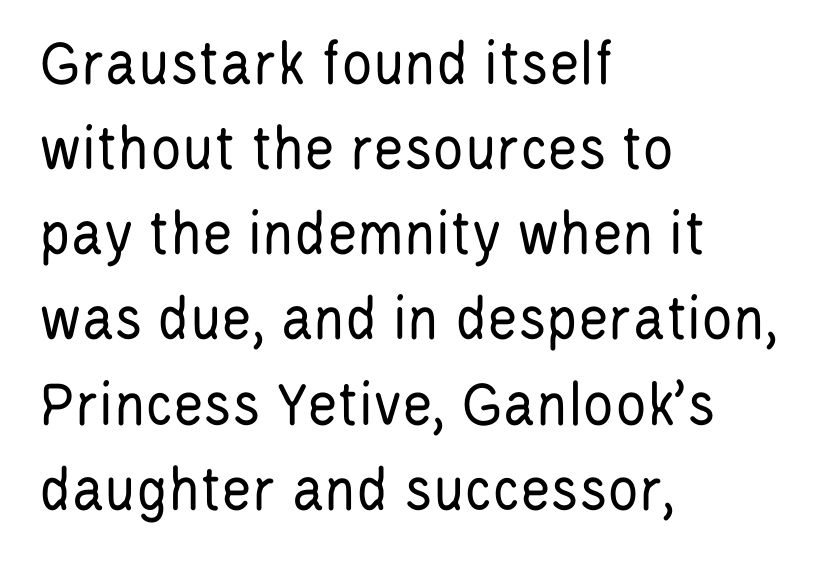
Q: Is the text bold? A: No.
Q: Is the text italic (slanted)? A: No, it is upright.
Q: Is the typeface a serif or a sans-serif typeface? A: Sans-serif.
Q: Is the text underlined? A: No.
Q: How is the paragraph aligned? A: Left-aligned.
Q: Is the spacing between letters normal or unusually wide? A: Normal.
Q: Is the spacing between lines tight, normal or loose? A: Normal.
Q: Width (condensed, normal, or wide)? A: Condensed.
Q: Stroke contrast? A: Low.
Q: x-height? A: Large.
Q: Monospaced? A: No.
